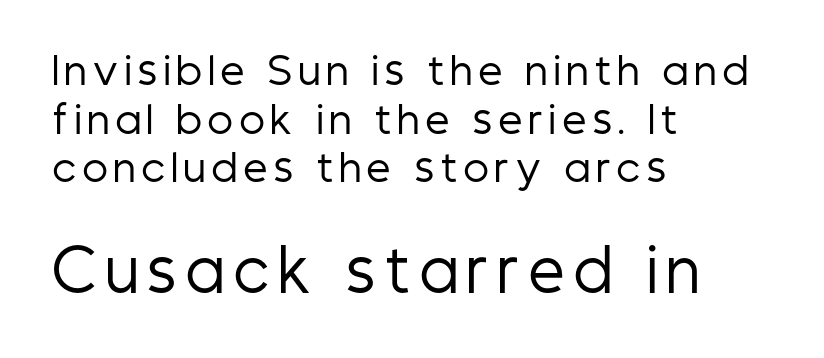
{"serif": "no", "italic": "no", "bold": "no", "weight": "regular", "width": "condensed", "stroke_contrast": "low", "x_height": "medium", "monospaced": "no", "underline": "no", "align": "left", "line_spacing": "normal", "line_spacing_ratio": 1.28, "larger_block": "second", "size_ratio": 1.5, "glyph_px": 57}
